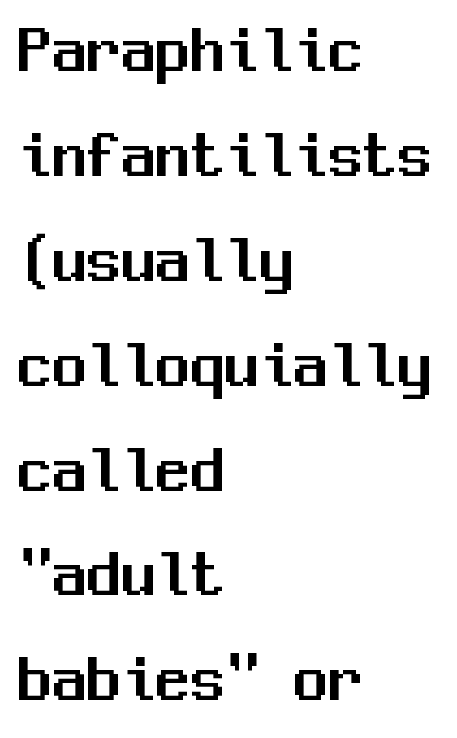
I'd call this a sans setting — the letters go barefoot. Tracking here is standard; glyphs follow each other at the usual distance. Here the designer chose a console-style face with uniform glyph widths. Quick note: interline space is typical. Layout note: lines flush left.
